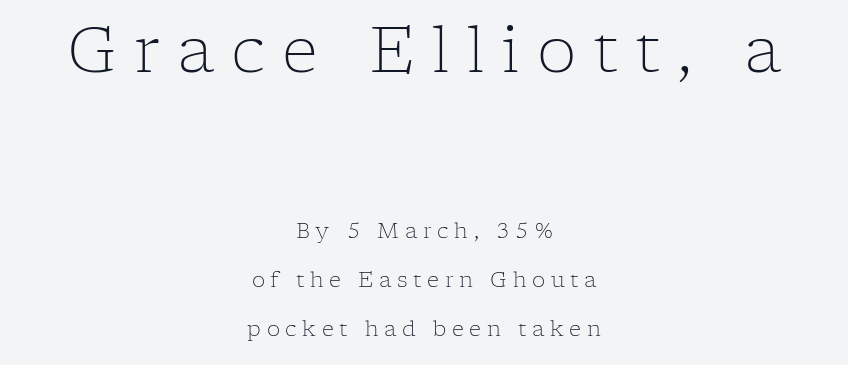
The rendering inserts visible extra space after every character. Each letter keeps its own natural width here, so spacing adapts to shape. The text block is weighted toward neither margin, spreading evenly from the middle. The axis of the letterforms is exactly vertical. A bare baseline throughout the passage. A serif font was chosen for this passage.
